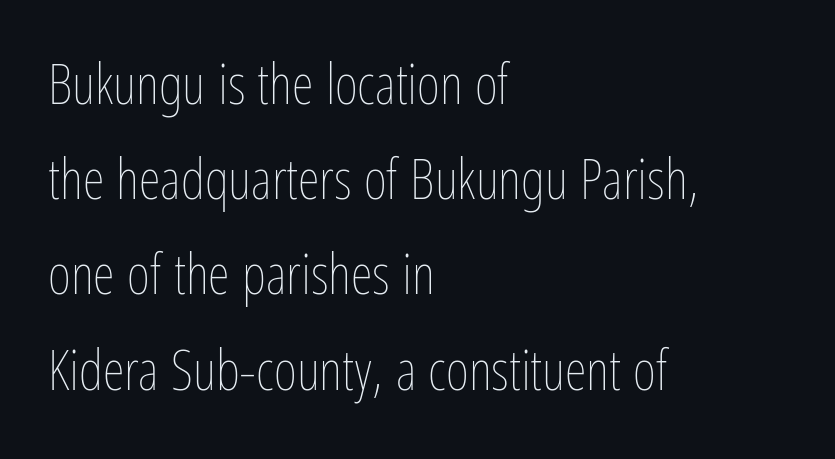
Q: Is the text bold? A: No.
Q: Is the text italic (slanted)? A: No, it is upright.
Q: Is the text underlined? A: No.
Q: How is the paragraph aligned? A: Left-aligned.
Q: Is the spacing between letters normal or unusually wide? A: Normal.
Q: Is the spacing between lines tight, normal or loose? A: Normal.
Q: Width (condensed, normal, or wide)? A: Condensed.
Q: Stroke contrast? A: Low.
Q: x-height? A: Medium.
Q: Monospaced? A: No.
